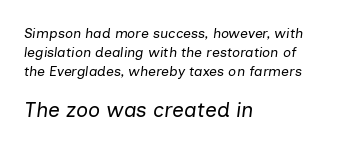
Q: Is the text bold? A: No.
Q: Is the text italic (slanted)? A: Yes, it leans right by about 7 degrees.
Q: Is the text underlined? A: No.
Q: How is the paragraph aligned? A: Left-aligned.
Q: Is the spacing between letters normal or unusually wide? A: Normal.
Q: Is the spacing between lines tight, normal or loose? A: Normal.
Q: Which block of text is set in a larger size, the first (top) or the second (bottom)? A: The second (bottom) one.
